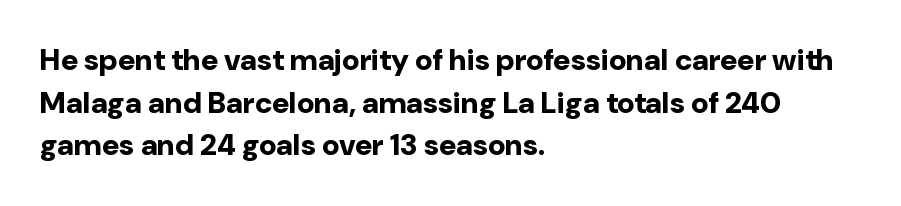
{"serif": "no", "italic": "no", "bold": "yes", "weight": "bold", "width": "normal", "stroke_contrast": "low", "x_height": "medium", "monospaced": "no", "underline": "no", "align": "left", "line_spacing": "normal", "line_spacing_ratio": 1.42, "letter_spacing": "normal", "letter_spacing_em": 0.0, "glyph_px": 30}
